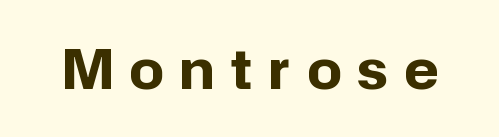
The image shows 54 px bold sans-serif type, upright; set unusually wide letter spacing (+0.3 em), not underlined; low stroke contrast and a medium x-height.
